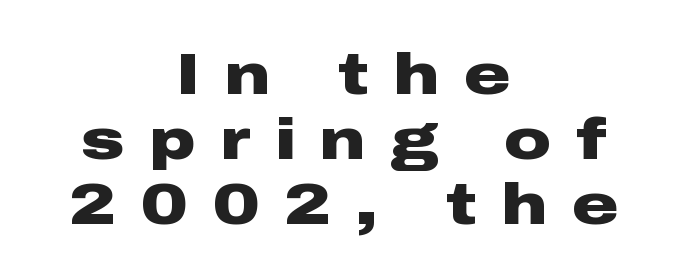
Q: Is the text bold? A: Yes.
Q: Is the text italic (slanted)? A: No, it is upright.
Q: Is the typeface a serif or a sans-serif typeface? A: Sans-serif.
Q: Is the text underlined? A: No.
Q: How is the paragraph aligned? A: Centered.
Q: Is the spacing between letters normal or unusually wide? A: Unusually wide.
Q: Is the spacing between lines tight, normal or loose? A: Tight.
Q: Width (condensed, normal, or wide)? A: Wide.
Q: Stroke contrast? A: Low.
Q: x-height? A: Medium.
Q: Monospaced? A: No.
